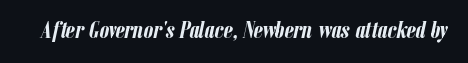
Q: Is the text bold? A: Yes.
Q: Is the text italic (slanted)? A: Yes, it leans right by about 12 degrees.
Q: Is the text underlined? A: No.
Q: Is the spacing between letters normal or unusually wide? A: Normal.
